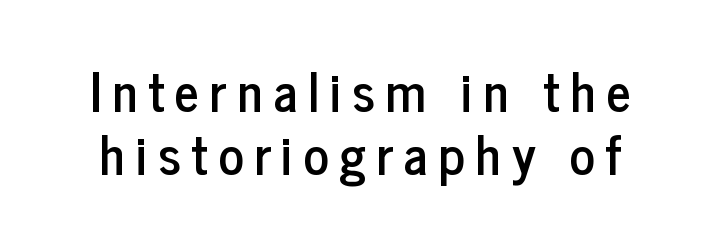
The image shows 53 px condensed sans-serif type, upright; set line spacing 1.19x, unusually wide letter spacing (+0.2 em), not underlined; low stroke contrast and a medium x-height.
